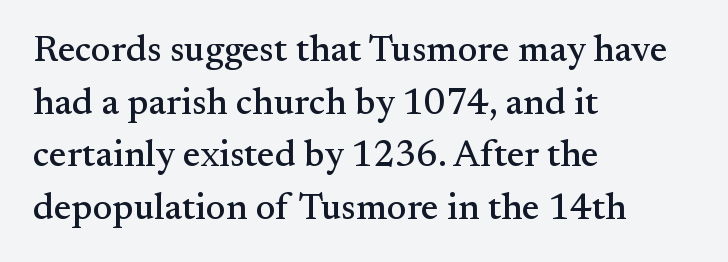
Q: Is the text italic (slanted)? A: No, it is upright.
Q: Is the typeface a serif or a sans-serif typeface? A: Serif.
Q: Is the text underlined? A: No.
Q: How is the paragraph aligned? A: Left-aligned.
Q: Is the spacing between letters normal or unusually wide? A: Normal.
Q: Is the spacing between lines tight, normal or loose? A: Normal.
Q: Width (condensed, normal, or wide)? A: Normal.
Q: Stroke contrast? A: Medium.
Q: x-height? A: Small.
Q: Monospaced? A: No.
